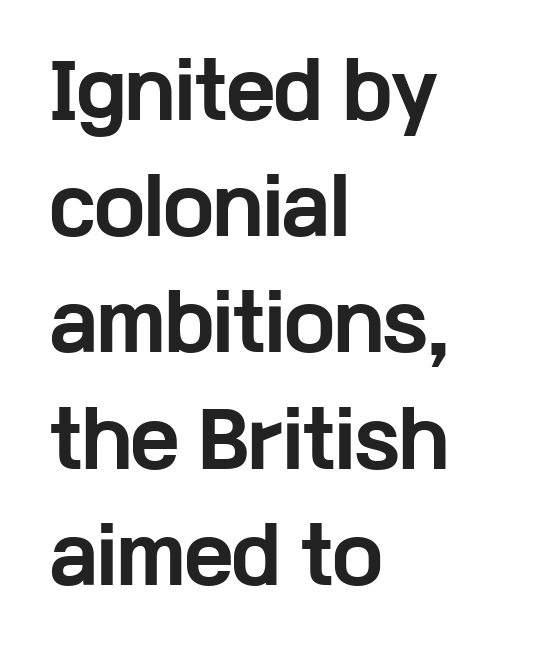
Q: Is the text bold? A: Yes.
Q: Is the text italic (slanted)? A: No, it is upright.
Q: Is the typeface a serif or a sans-serif typeface? A: Sans-serif.
Q: Is the text underlined? A: No.
Q: How is the paragraph aligned? A: Left-aligned.
Q: Is the spacing between letters normal or unusually wide? A: Normal.
Q: Is the spacing between lines tight, normal or loose? A: Normal.
Q: Width (condensed, normal, or wide)? A: Wide.
Q: Stroke contrast? A: Low.
Q: x-height? A: Medium.
Q: Monospaced? A: No.
